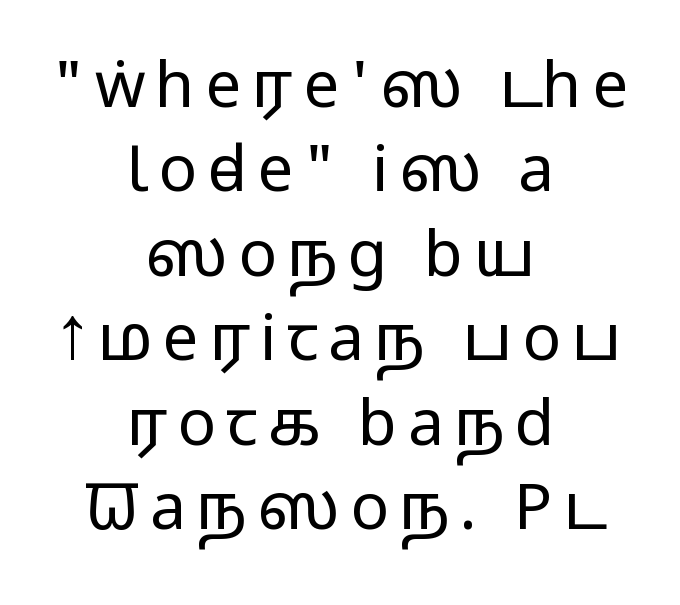
The image shows 64 px regular-weight, wide sans-serif type, upright; set centered, normal line spacing (1.32x), not underlined; low stroke contrast and a medium x-height.
